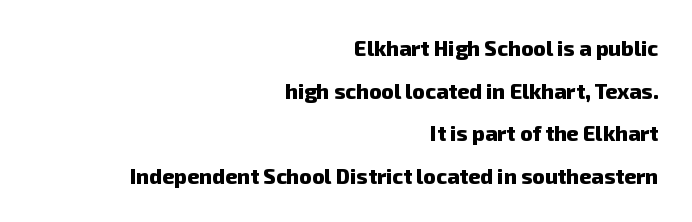
Q: Is the text bold? A: Yes.
Q: Is the text underlined? A: No.
Q: How is the paragraph aligned? A: Right-aligned.
Q: Is the spacing between letters normal or unusually wide? A: Normal.
Q: Is the spacing between lines tight, normal or loose? A: Loose.
